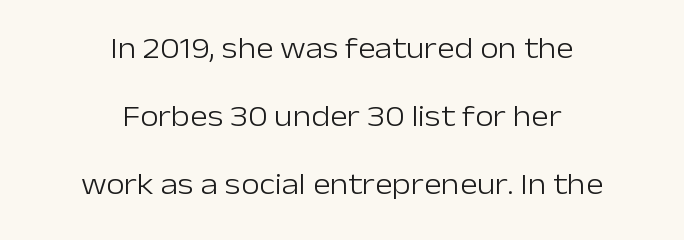
The image shows 30 px light sans-serif type, upright; set centered, loose line spacing (2.27x), normal letter spacing, not underlined; low stroke contrast and a medium x-height.
